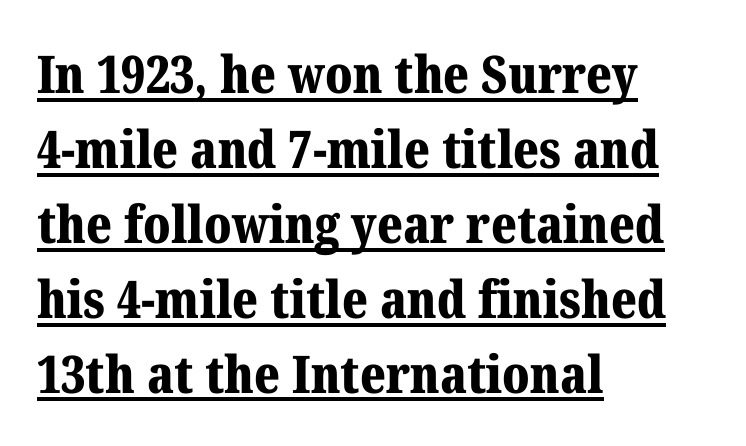
Does a line run under the words? Yes, clearly. The passage shown is typeset with a serif family. You can tell it's not italic because the verticals are truly vertical. Looks like regular typesetting: each glyph gets only the width it needs. Short note: letters normally spaced. Casual observation: everything's shoved over to the left.
